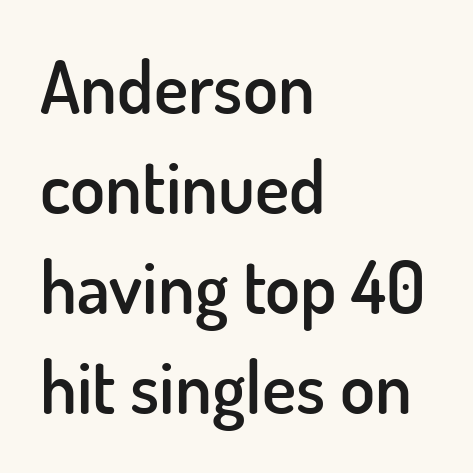
{"serif": "no", "italic": "no", "bold": "semi", "weight": "semibold", "width": "normal", "stroke_contrast": "low", "x_height": "small", "monospaced": "no", "underline": "no", "align": "left", "line_spacing": "normal", "line_spacing_ratio": 1.39, "letter_spacing": "normal", "letter_spacing_em": 0.0, "glyph_px": 72}
